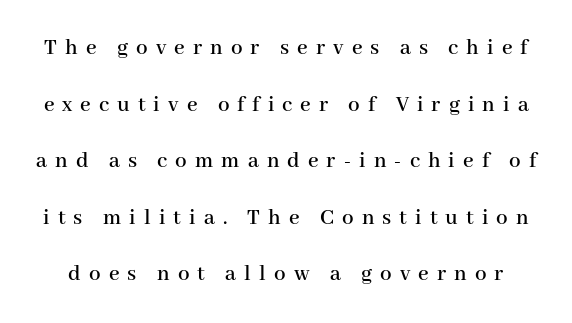
{"italic": "no", "underline": "no", "line_spacing": "loose", "line_spacing_ratio": 2.46, "letter_spacing": "wide", "letter_spacing_em": 0.35, "glyph_px": 23}
